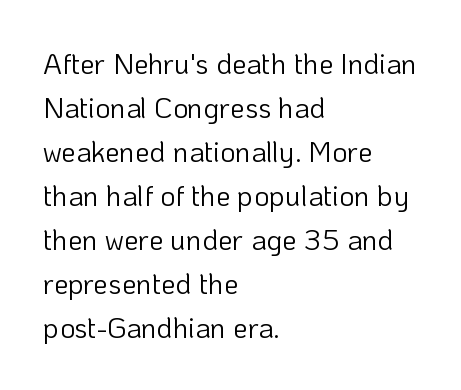
{"serif": "no", "italic": "no", "bold": "no", "weight": "light", "width": "normal", "stroke_contrast": "low", "x_height": "medium", "monospaced": "no", "underline": "no", "align": "left", "line_spacing": "normal", "line_spacing_ratio": 1.52, "letter_spacing": "normal", "letter_spacing_em": 0.0, "glyph_px": 29}
